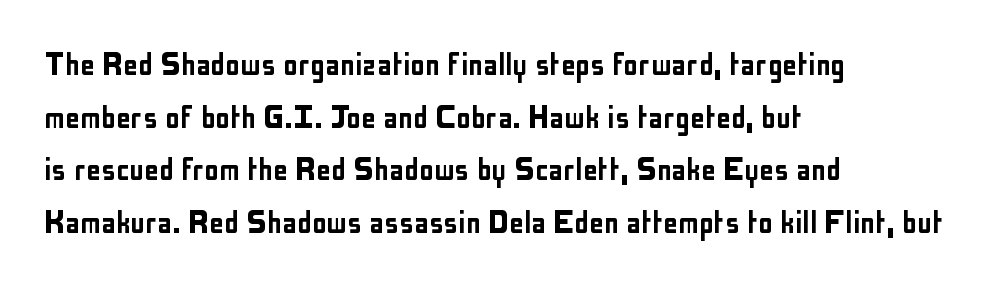
Q: Is the text italic (slanted)? A: No, it is upright.
Q: Is the typeface a serif or a sans-serif typeface? A: Sans-serif.
Q: Is the text underlined? A: No.
Q: How is the paragraph aligned? A: Left-aligned.
Q: Is the spacing between letters normal or unusually wide? A: Normal.
Q: Is the spacing between lines tight, normal or loose? A: Normal.
Q: Width (condensed, normal, or wide)? A: Condensed.
Q: Stroke contrast? A: Low.
Q: x-height? A: Medium.
Q: Monospaced? A: No.
